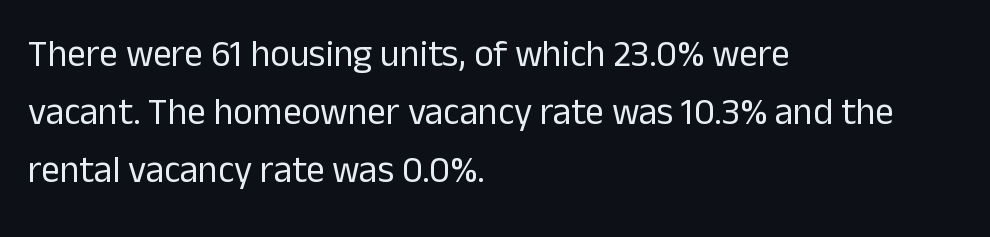
{"serif": "no", "italic": "no", "bold": "no", "weight": "regular", "width": "normal", "stroke_contrast": "low", "x_height": "medium", "monospaced": "no", "underline": "no", "align": "left", "line_spacing": "normal", "line_spacing_ratio": 1.57, "letter_spacing": "normal", "letter_spacing_em": 0.0, "glyph_px": 37}
